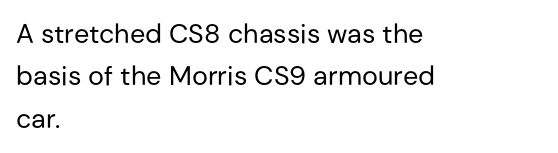
Q: Is the text bold? A: No.
Q: Is the text italic (slanted)? A: No, it is upright.
Q: Is the text underlined? A: No.
Q: How is the paragraph aligned? A: Left-aligned.
Q: Is the spacing between letters normal or unusually wide? A: Normal.
Q: Is the spacing between lines tight, normal or loose? A: Normal.
